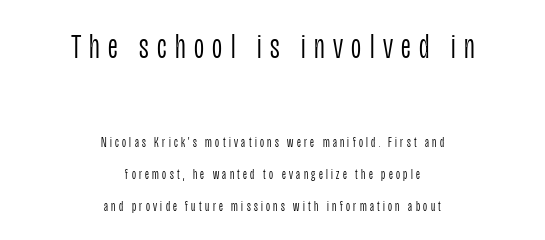
{"serif": "no", "italic": "no", "bold": "no", "weight": "light", "width": "condensed", "stroke_contrast": "low", "x_height": "large", "monospaced": "no", "underline": "no", "align": "center", "line_spacing": "loose", "line_spacing_ratio": 2.28, "letter_spacing": "wide", "letter_spacing_em": 0.24, "larger_block": "first", "size_ratio": 2.5, "glyph_px": 35}
